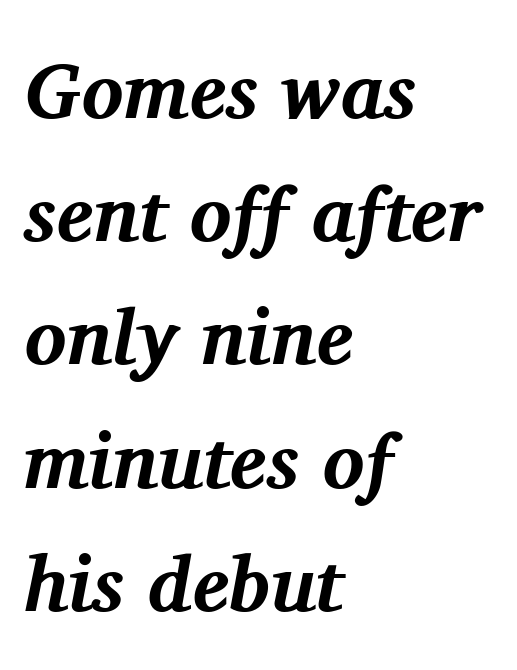
{"serif": "yes", "italic": "yes", "lean": "right", "slant_degrees": 11, "bold": "yes", "weight": "bold", "width": "normal", "stroke_contrast": "medium", "x_height": "medium", "monospaced": "no", "underline": "no", "align": "left", "line_spacing": "normal", "line_spacing_ratio": 1.58, "letter_spacing": "normal", "letter_spacing_em": 0.0, "glyph_px": 78}
